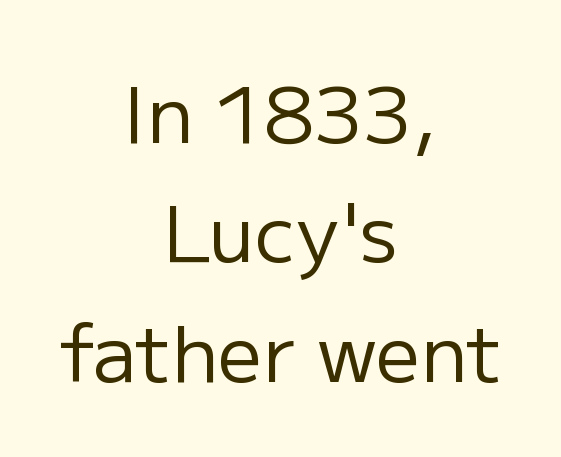
The image shows 78 px regular-weight sans-serif type, upright; set centered, normal line spacing (1.53x), normal letter spacing, not underlined; low stroke contrast and a medium x-height.
